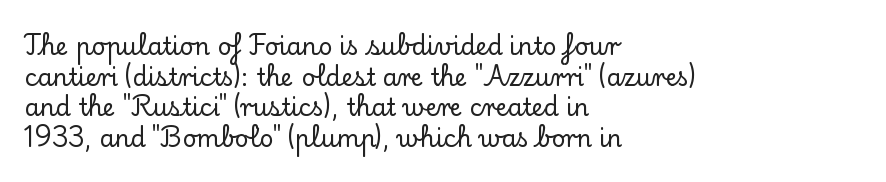
{"italic": "no", "underline": "no", "align": "left", "line_spacing": "normal", "line_spacing_ratio": 1.28, "letter_spacing": "normal", "letter_spacing_em": 0.0, "glyph_px": 24}
